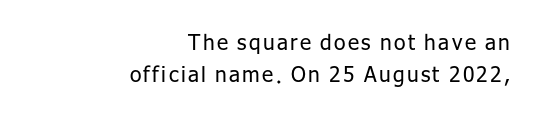
{"italic": "no", "bold": "no", "underline": "no", "align": "right", "line_spacing": "normal", "line_spacing_ratio": 1.54, "glyph_px": 21}
